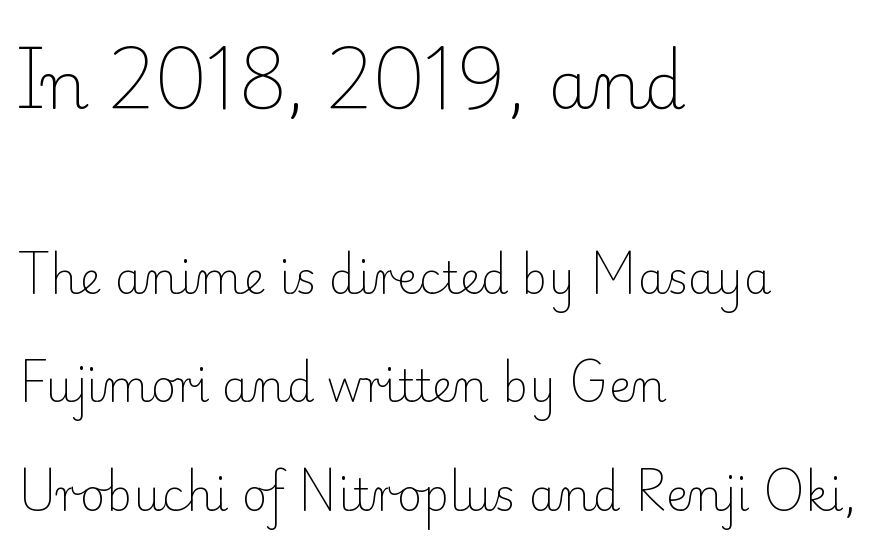
Q: Is the text bold? A: No.
Q: Is the text italic (slanted)? A: No, it is upright.
Q: Is the typeface a serif or a sans-serif typeface? A: Serif.
Q: Is the text underlined? A: No.
Q: How is the paragraph aligned? A: Left-aligned.
Q: Is the spacing between letters normal or unusually wide? A: Normal.
Q: Is the spacing between lines tight, normal or loose? A: Loose.
Q: Which block of text is set in a larger size, the first (top) or the second (bottom)? A: The first (top) one.
Q: Width (condensed, normal, or wide)? A: Normal.
Q: Stroke contrast? A: Low.
Q: x-height? A: Small.
Q: Monospaced? A: No.
